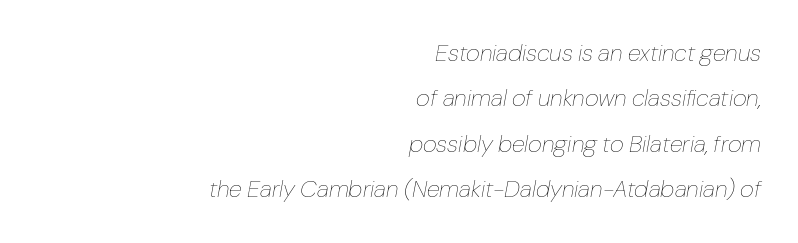
Q: Is the text bold? A: No.
Q: Is the text italic (slanted)? A: Yes, it leans right by about 10 degrees.
Q: Is the text underlined? A: No.
Q: How is the paragraph aligned? A: Right-aligned.
Q: Is the spacing between letters normal or unusually wide? A: Normal.
